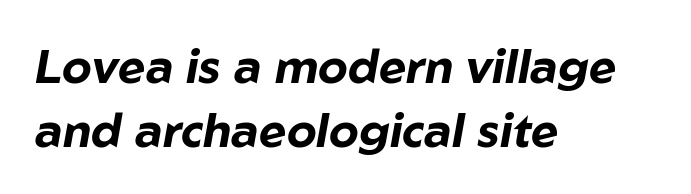
The image shows 47 px bold type, italic (leaning right); set left-aligned, normal line spacing (1.36x), normal letter spacing, not underlined; low stroke contrast and a medium x-height.
